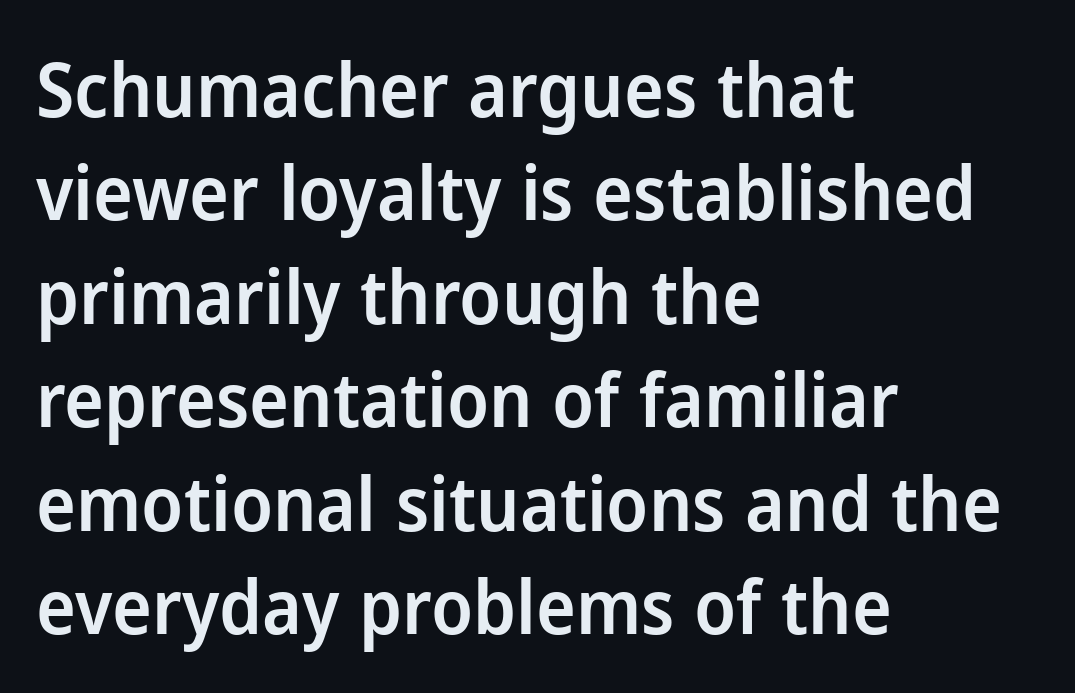
Vertical spacing — default. Style check: upright. Slightly chunky letters — semibold, I'd say, not full bold. Check under the words: just untouched page.
